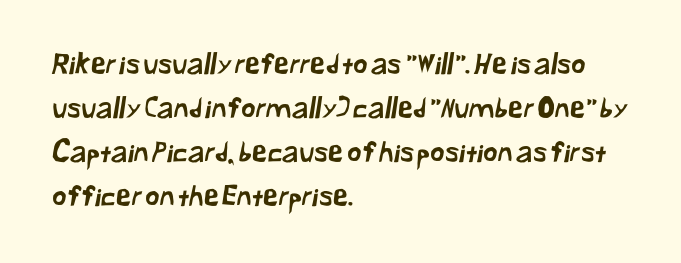
The image shows 28 px sans-serif type; set left-aligned, normal line spacing (1.57x), normal letter spacing, not underlined; low stroke contrast and a medium x-height.
